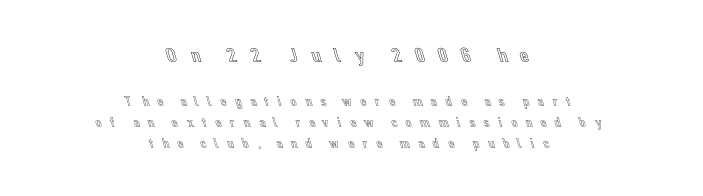
Honestly, the row spacing looks completely unremarkable. Observe the wide spacing: letters keep a clear distance from each other. The compositor balanced each line on the midline. Caption: upper text group enlarged, lower text group reduced.
